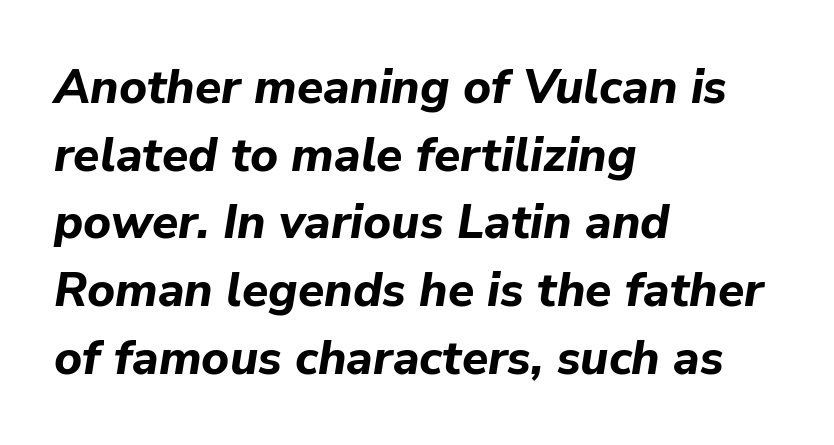
Q: Is the text bold? A: Yes.
Q: Is the text italic (slanted)? A: Yes, it leans right by about 9 degrees.
Q: Is the text underlined? A: No.
Q: How is the paragraph aligned? A: Left-aligned.
Q: Is the spacing between letters normal or unusually wide? A: Normal.
Q: Is the spacing between lines tight, normal or loose? A: Normal.
Q: Width (condensed, normal, or wide)? A: Normal.
Q: Stroke contrast? A: Low.
Q: x-height? A: Medium.
Q: Monospaced? A: No.
